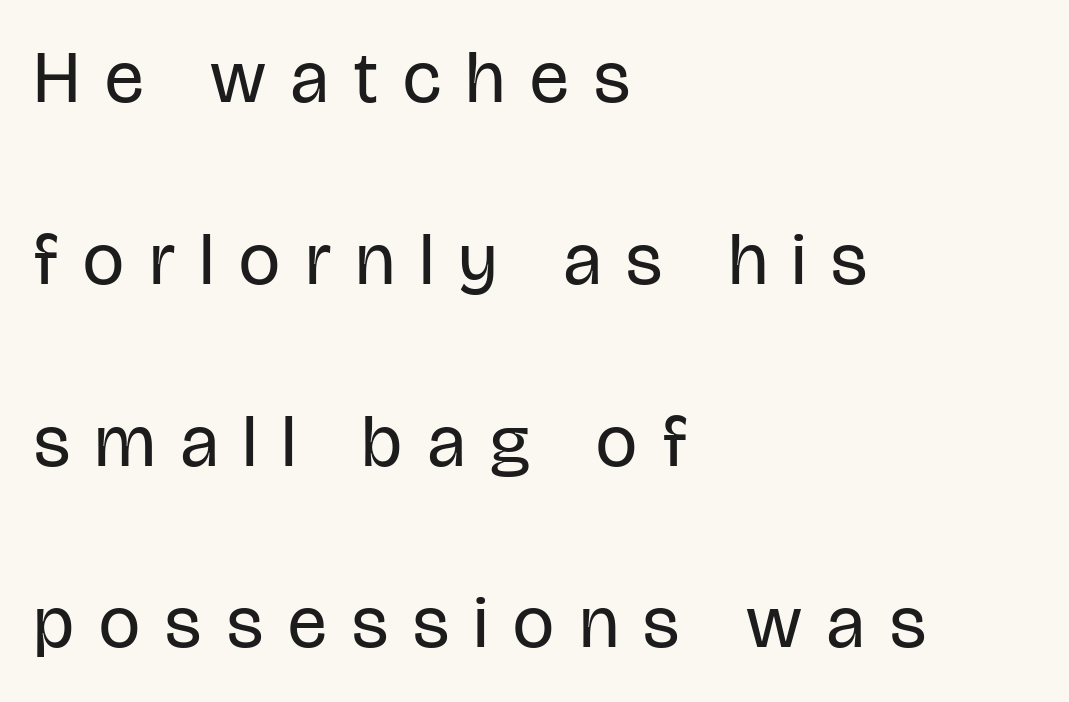
Serif or sans? Sans — the stroke terminals are bare. The passage shown has open, widely tracked lettering throughout. The gap between lines stays unmarked. No heavy texture on the line: the type isn't bold.
